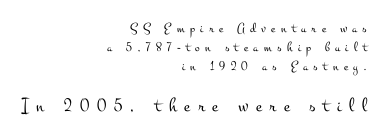
The space between consecutive lines is moderate. The face looks like a standard text weight, possibly lighter. These lines have a slow, spaced-out rhythm from letter to letter.
